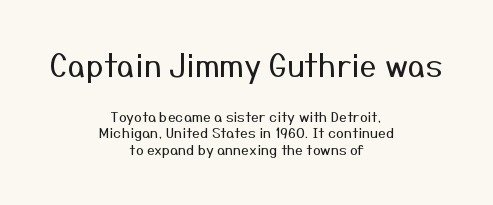
The gap between lines stays unmarked. These lines keep a tight, regular rhythm from letter to letter. This sample is center-justified, so both line endings float freely. Serif or sans? Sans — the stroke terminals are bare. On a weight scale, this lands at 450 or below.
